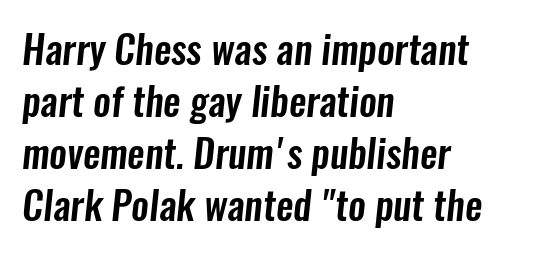
The image shows 39 px condensed sans-serif type; set left-aligned, normal line spacing (1.33x), normal letter spacing, not underlined; low stroke contrast and a medium x-height.
